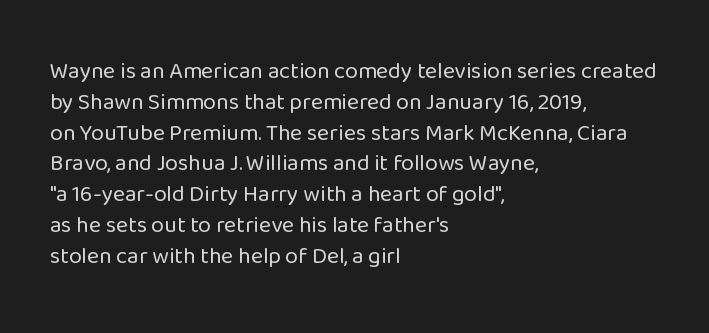
Q: Is the text bold? A: No.
Q: Is the text italic (slanted)? A: No, it is upright.
Q: Is the text underlined? A: No.
Q: How is the paragraph aligned? A: Left-aligned.
Q: Is the spacing between letters normal or unusually wide? A: Normal.
Q: Is the spacing between lines tight, normal or loose? A: Normal.
